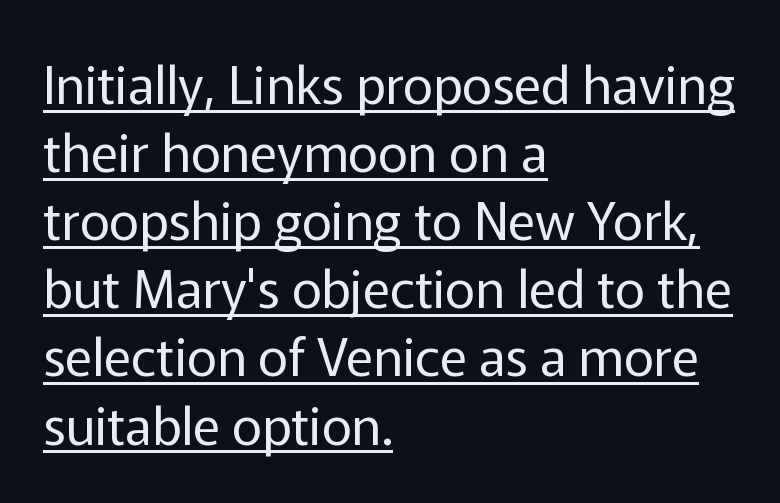
Q: Is the text bold? A: No.
Q: Is the text italic (slanted)? A: No, it is upright.
Q: Is the typeface a serif or a sans-serif typeface? A: Sans-serif.
Q: Is the text underlined? A: Yes.
Q: How is the paragraph aligned? A: Left-aligned.
Q: Is the spacing between letters normal or unusually wide? A: Normal.
Q: Is the spacing between lines tight, normal or loose? A: Normal.
Q: Width (condensed, normal, or wide)? A: Normal.
Q: Stroke contrast? A: Low.
Q: x-height? A: Medium.
Q: Monospaced? A: No.
